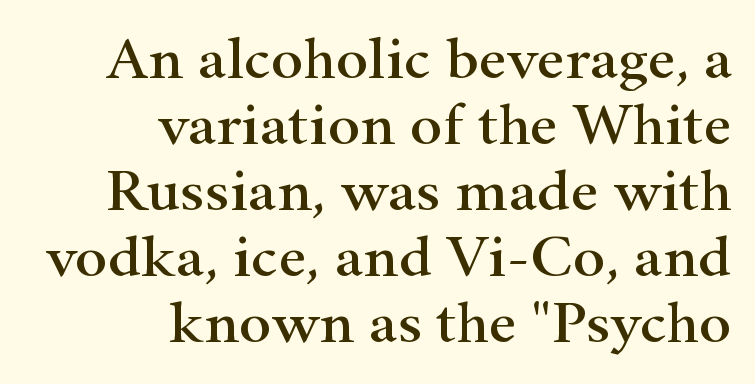
The image shows 61 px wide serif type, upright; set right-aligned, tight line spacing (1.08x), normal letter spacing, not underlined; high stroke contrast and a small x-height.
